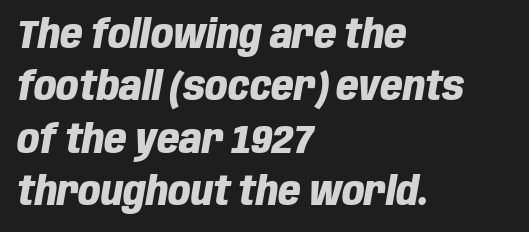
{"italic": "yes", "lean": "right", "slant_degrees": 10, "bold": "yes", "weight": "heavy", "width": "condensed", "stroke_contrast": "low", "x_height": "large", "monospaced": "no", "underline": "no", "align": "left", "line_spacing": "normal", "line_spacing_ratio": 1.34, "letter_spacing": "normal", "letter_spacing_em": 0.0, "glyph_px": 39}
